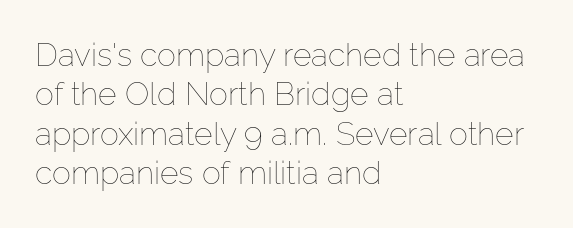
A student would call this left alignment; a typographer would say flush left, rag right. The cut favours lightness, reaching ordinary text weight at its darkest. The face used here is proportionally spaced, like ordinary book or web type. Nope, not italic — everything's standing straight.
